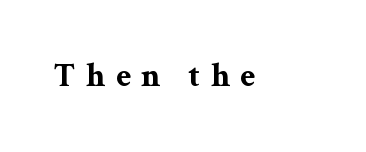
{"serif": "yes", "italic": "no", "bold": "yes", "weight": "bold", "width": "wide", "stroke_contrast": "medium", "x_height": "medium", "monospaced": "no", "underline": "no", "letter_spacing": "wide", "letter_spacing_em": 0.32, "glyph_px": 33}
